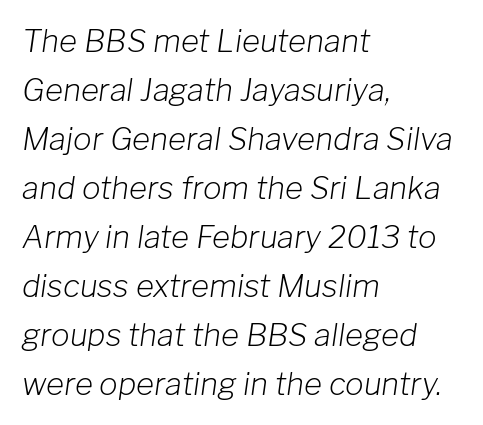
The image shows 31 px light type, italic (leaning right); set left-aligned, normal line spacing (1.58x), normal letter spacing, not underlined; low stroke contrast and a medium x-height.
